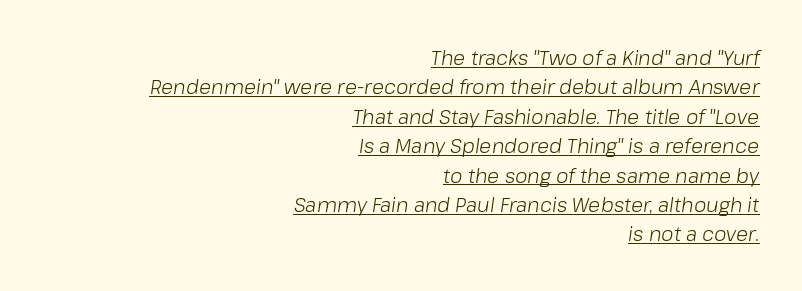
{"italic": "yes", "lean": "right", "slant_degrees": 8, "bold": "no", "underline": "yes", "align": "right", "line_spacing": "normal", "line_spacing_ratio": 1.47, "letter_spacing": "normal", "letter_spacing_em": 0.0, "glyph_px": 20}
